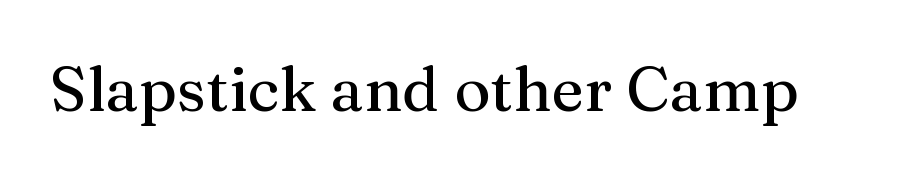
Q: Is the text italic (slanted)? A: No, it is upright.
Q: Is the typeface a serif or a sans-serif typeface? A: Serif.
Q: Is the text underlined? A: No.
Q: Is the spacing between letters normal or unusually wide? A: Normal.
Q: Width (condensed, normal, or wide)? A: Normal.
Q: Stroke contrast? A: Medium.
Q: x-height? A: Medium.
Q: Monospaced? A: No.
